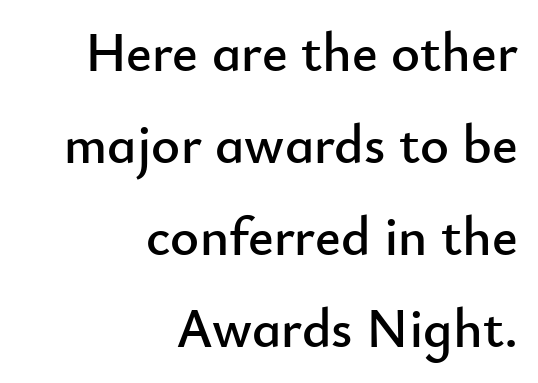
Tracking value appears to be zero — textbook default spacing. In CSS terms this would be text-align: right. These lines are rendered in a variable-pitch font. If you drew a line through each stem, it would be perfectly vertical. Words float on clear page, feet unadorned. Evenly set lines give the paragraph a standard silhouette.
